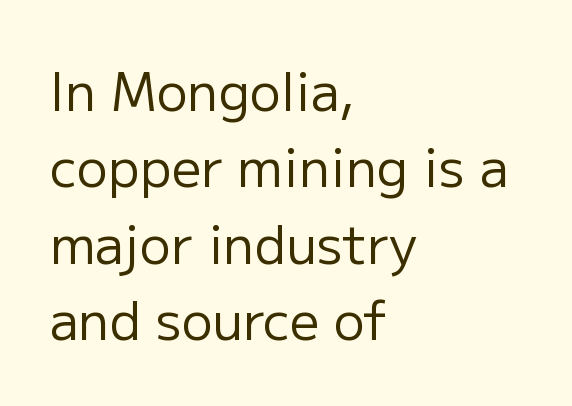
Q: Is the text bold? A: No.
Q: Is the text italic (slanted)? A: No, it is upright.
Q: Is the typeface a serif or a sans-serif typeface? A: Sans-serif.
Q: Is the text underlined? A: No.
Q: How is the paragraph aligned? A: Left-aligned.
Q: Is the spacing between letters normal or unusually wide? A: Normal.
Q: Is the spacing between lines tight, normal or loose? A: Normal.
Q: Width (condensed, normal, or wide)? A: Normal.
Q: Stroke contrast? A: Low.
Q: x-height? A: Medium.
Q: Monospaced? A: No.
